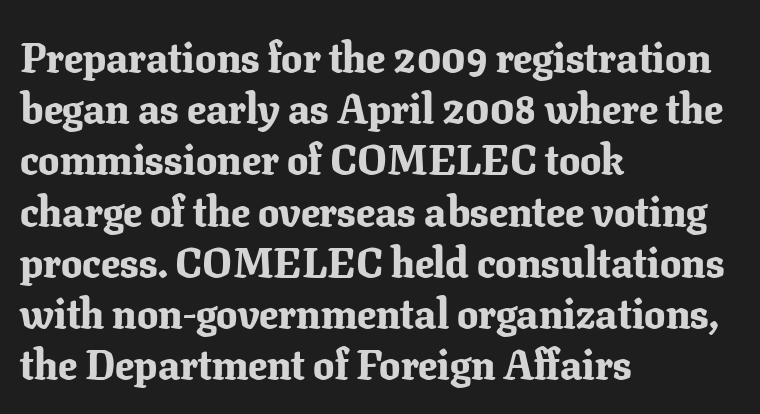
Q: Is the text bold? A: Yes.
Q: Is the text italic (slanted)? A: No, it is upright.
Q: Is the typeface a serif or a sans-serif typeface? A: Serif.
Q: Is the text underlined? A: No.
Q: How is the paragraph aligned? A: Left-aligned.
Q: Is the spacing between letters normal or unusually wide? A: Normal.
Q: Width (condensed, normal, or wide)? A: Normal.
Q: Stroke contrast? A: Low.
Q: x-height? A: Medium.
Q: Monospaced? A: No.
